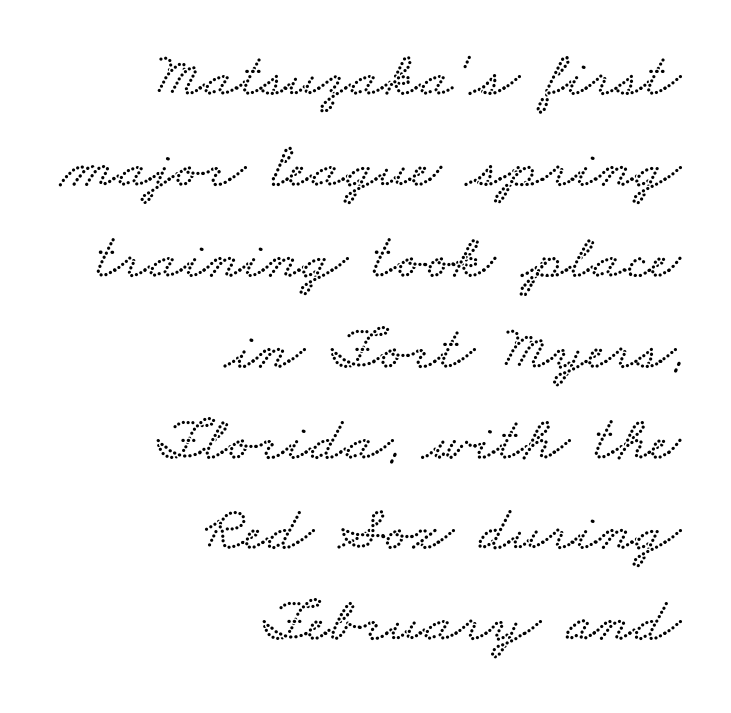
The image shows 64 px wide type; set right-aligned, normal line spacing (1.42x), normal letter spacing, not underlined; low stroke contrast and a small x-height.
